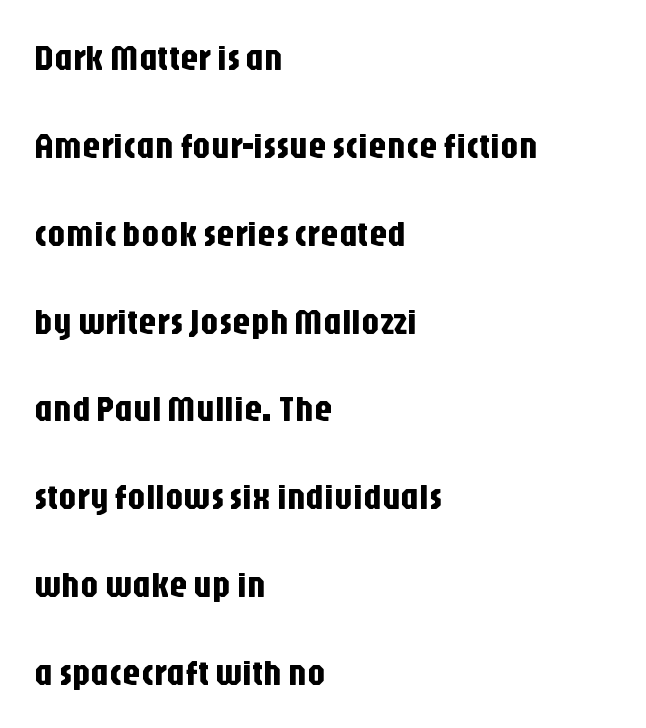
Short note: letters normally spaced. The typography opts for an upright posture over an oblique one. Just letters on the line, the space beneath them empty. Is this a sans? Yes — the strokes have no serifs. The lines are spread far apart with generous leading. Each letter keeps its own natural width here, so spacing adapts to shape.
